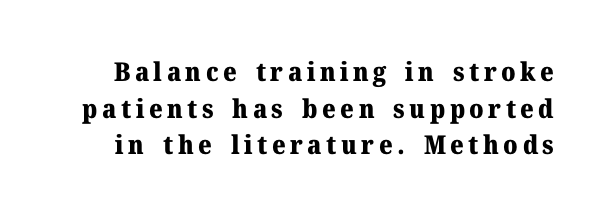
{"italic": "no", "bold": "yes", "underline": "no", "line_spacing": "normal", "line_spacing_ratio": 1.41, "glyph_px": 26}
